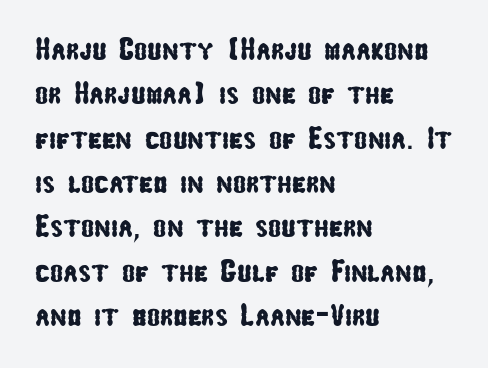
The image shows 31 px condensed sans-serif type; set left-aligned, normal line spacing (1.43x), normal letter spacing, not underlined; low stroke contrast and a medium x-height.
